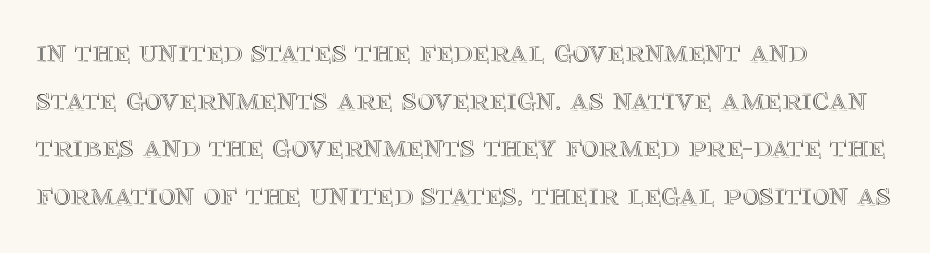
Q: Is the text italic (slanted)? A: No, it is upright.
Q: Is the text underlined? A: No.
Q: How is the paragraph aligned? A: Left-aligned.
Q: Is the spacing between letters normal or unusually wide? A: Normal.
Q: Is the spacing between lines tight, normal or loose? A: Normal.
Q: Width (condensed, normal, or wide)? A: Normal.
Q: x-height? A: Large.
Q: Monospaced? A: No.
